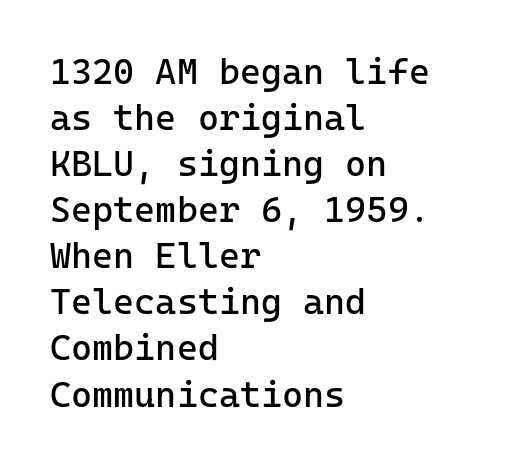
The image shows 36 px regular-weight sans-serif type, upright, monospaced; set left-aligned, normal line spacing (1.28x), normal letter spacing, not underlined; low stroke contrast and a medium x-height.
